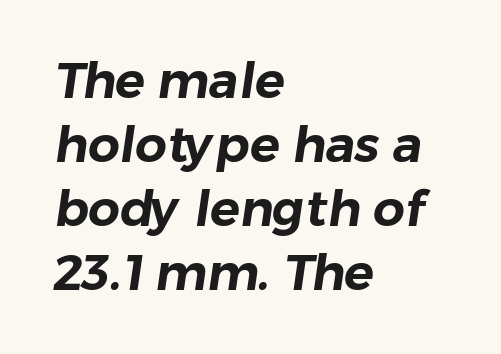
The line-height multiplier appears to be the usual default. How are the letters spaced? Ordinarily, with no added tracking. Spacing verdict: proportional, widths tailored to each character. Descender tails drop into unmarked territory. Compared with a centered layout, this one pins lines to the left instead. The characters display no serif detailing; their extremities are plain.
